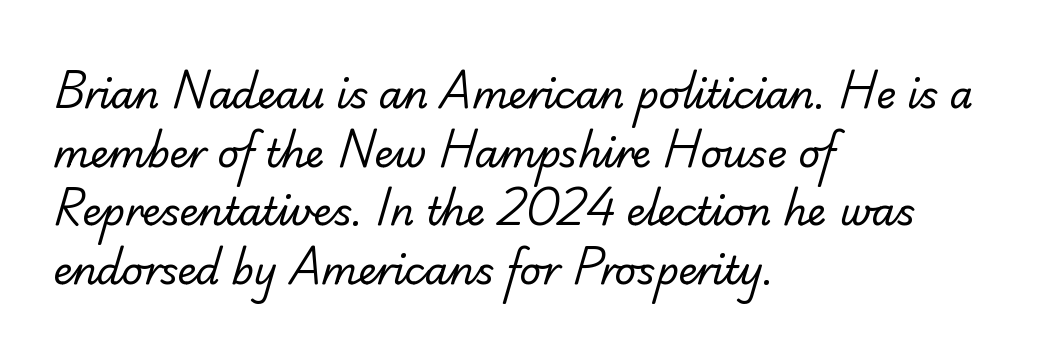
Here the glyphs are tracked normally, forming tight word shapes. This is sans-serif lettering, the kind often seen on screens and signage. Casual observation: everything's shoved over to the left. One glance says typical: line gaps are just what's usual. The typeface has the unassuming heft of standard copy or less. Has an underline been added? It has not.
